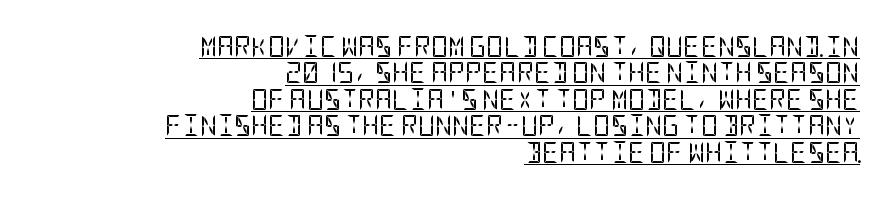
Q: Is the text bold? A: No.
Q: Is the text italic (slanted)? A: No, it is upright.
Q: Is the text underlined? A: Yes.
Q: How is the paragraph aligned? A: Right-aligned.
Q: Is the spacing between letters normal or unusually wide? A: Normal.
Q: Is the spacing between lines tight, normal or loose? A: Normal.
